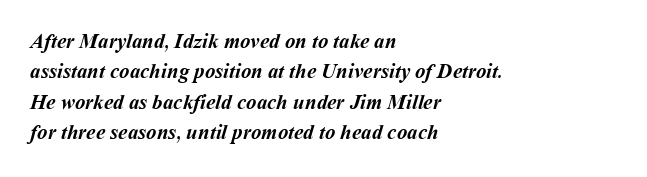
Q: Is the text bold? A: Yes.
Q: Is the text underlined? A: No.
Q: How is the paragraph aligned? A: Left-aligned.
Q: Is the spacing between letters normal or unusually wide? A: Normal.
Q: Is the spacing between lines tight, normal or loose? A: Normal.
